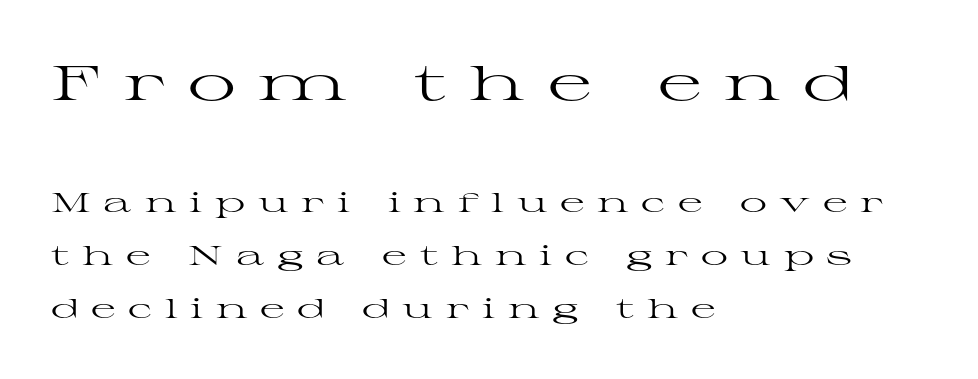
{"serif": "yes", "italic": "no", "bold": "no", "weight": "regular", "width": "wide", "stroke_contrast": "high", "x_height": "medium", "monospaced": "no", "underline": "no", "align": "left", "line_spacing": "loose", "line_spacing_ratio": 1.97, "letter_spacing": "wide", "letter_spacing_em": 0.47, "larger_block": "first", "size_ratio": 1.78, "glyph_px": 48}
